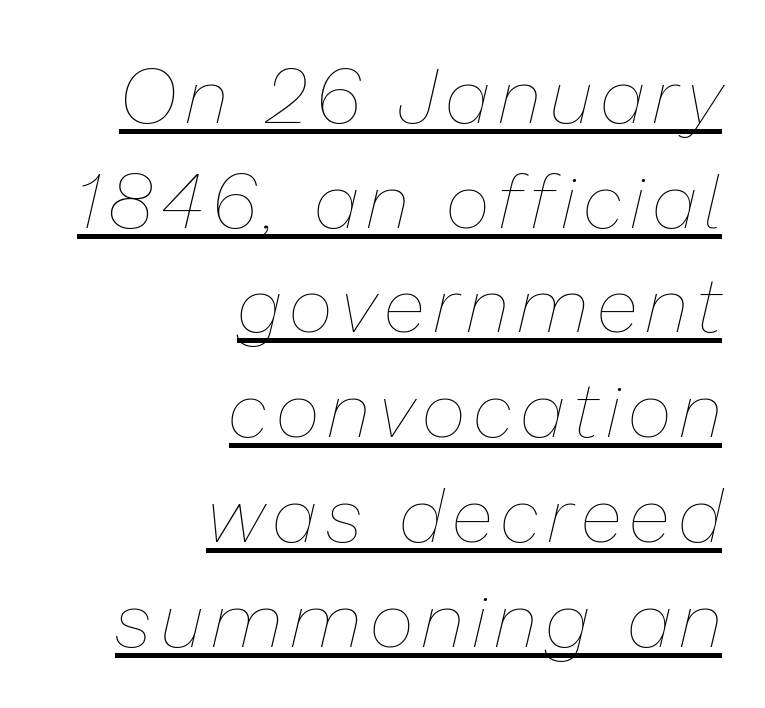
Successive baselines arrive at the customary interval. Proportional: the letters do not fall into vertical columns. Layout note: lines flush right. The strokes are not fattened; the text isn't bold.
